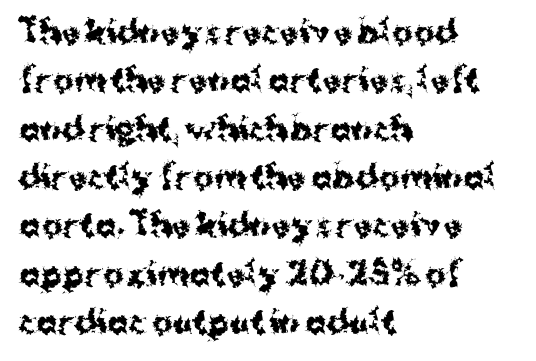
The image shows 31 px bold sans-serif type, upright; set left-aligned, normal line spacing (1.56x), normal letter spacing, not underlined; medium stroke contrast and a medium x-height.
